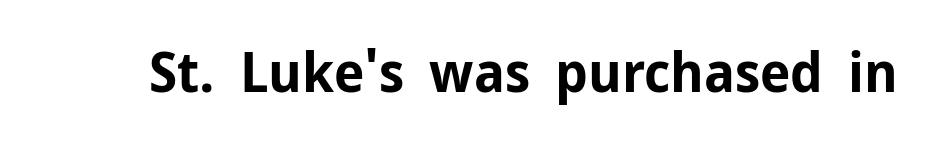
{"serif": "no", "italic": "no", "bold": "yes", "weight": "bold", "width": "normal", "stroke_contrast": "low", "x_height": "medium", "monospaced": "no", "underline": "no", "letter_spacing": "normal", "letter_spacing_em": 0.0, "glyph_px": 56}
